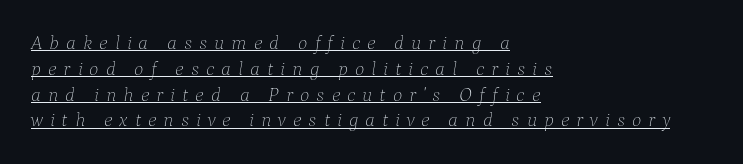
{"italic": "yes", "lean": "right", "slant_degrees": 9, "bold": "no", "underline": "yes", "align": "left", "line_spacing": "normal", "line_spacing_ratio": 1.29, "letter_spacing": "wide", "letter_spacing_em": 0.35, "glyph_px": 20}
